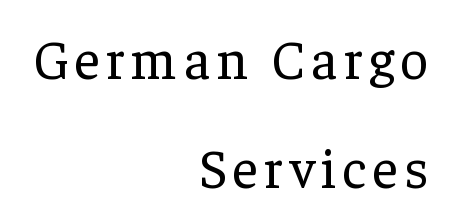
Check under the words: just untouched page. The lettering stays uniformly vertical, giving the passage a roman look. Teacher's note: observe the even right margin — that is flush-right alignment. Line spacing here is loose. These lines are composed in type with serifs. A light-to-regular cut is what we see here.
